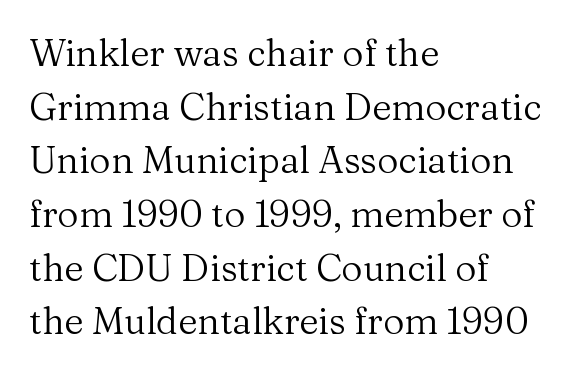
If you drew a line through each stem, it would be perfectly vertical. To sum up the face: it has serifs. Left-aligned paragraph, ragged on the right. These glyphs show unthickened strokes, regular width or finer. These lines are rendered in a variable-pitch font.
